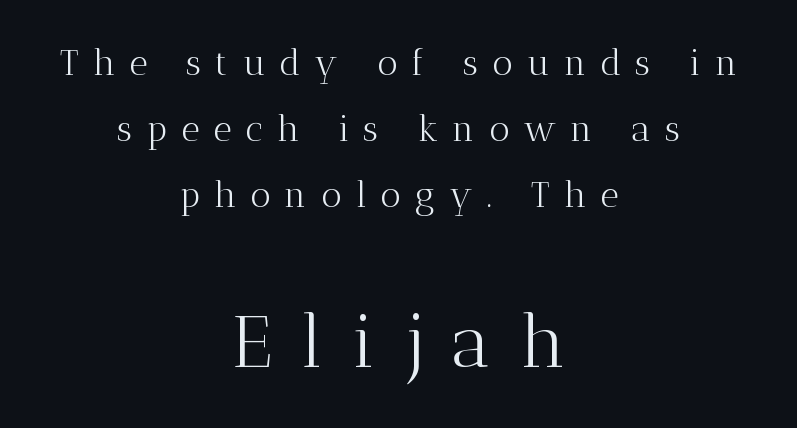
The image shows 73 px light serif type, upright; set centered, line spacing 1.84x, unusually wide letter spacing (+0.39 em), not underlined; the second (bottom) block is 2.03x larger; medium stroke contrast and a medium x-height.
